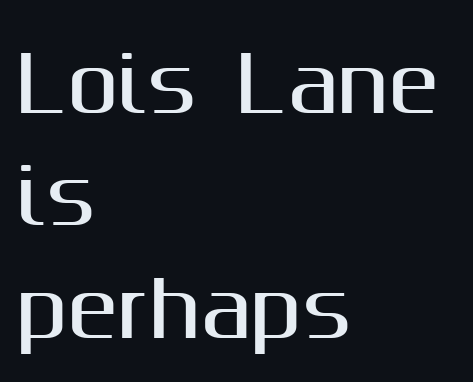
{"serif": "no", "italic": "no", "width": "normal", "stroke_contrast": "medium", "x_height": "medium", "monospaced": "no", "underline": "no", "align": "left", "line_spacing": "normal", "line_spacing_ratio": 1.48, "letter_spacing": "normal", "letter_spacing_em": 0.0, "glyph_px": 76}
